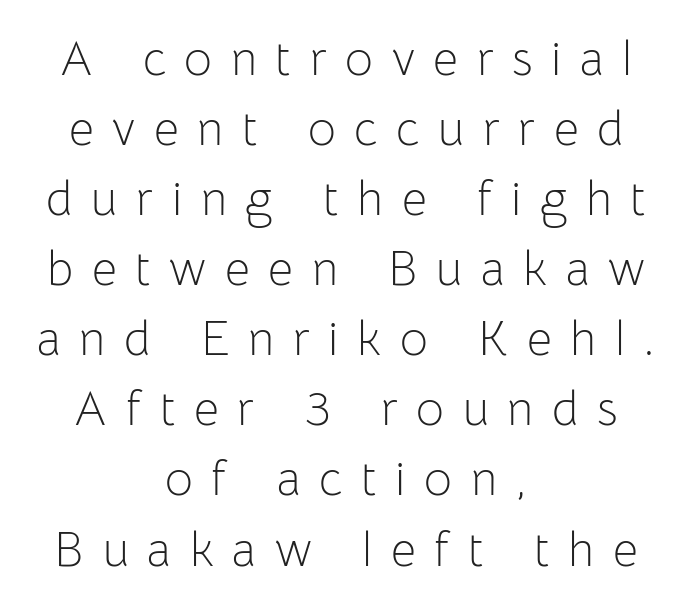
The image shows 48 px light sans-serif type, upright; set centered, normal line spacing (1.46x), unusually wide letter spacing (+0.39 em), not underlined; low stroke contrast and a medium x-height.
